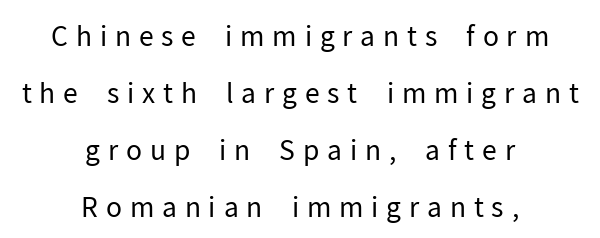
The image shows 27 px text type, upright; set centered, loose line spacing (2.11x), unusually wide letter spacing (+0.29 em), not underlined.
